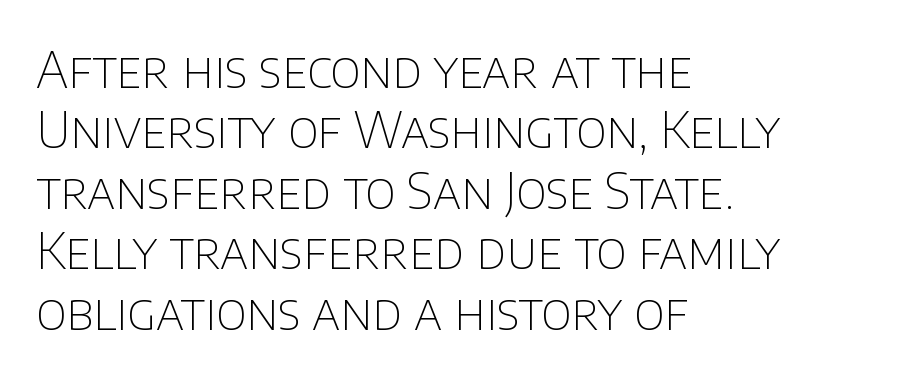
The image shows 50 px thin sans-serif type, upright; set left-aligned, line spacing 1.21x, normal letter spacing, not underlined; low stroke contrast and a large x-height.
